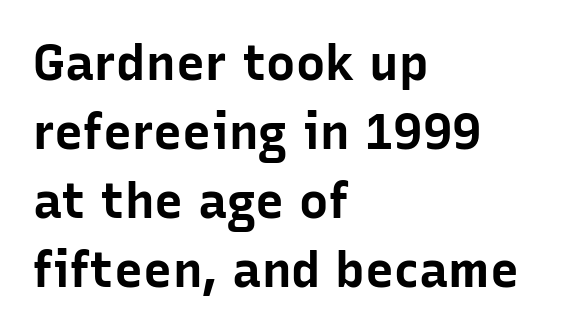
Summary of weight: heavy, a full bold. The block of text has a typical density, with ordinary space between rows. The setting favours the left margin, as ordinary paragraphs usually do. Caption: standard tracking, unaltered. The letters stand upright; this is a roman face. The passage shown is not underscored anywhere.
